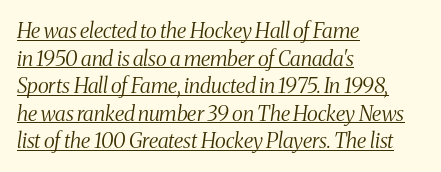
Heft: none added — not bold. Compared with typical paragraphs, the rows here are spaced about the same. You can tell it's italic because the verticals aren't actually vertical. The lettering is marked with a stroke running underneath it. The line texture is even and compact thanks to regular tracking. Each line starts at the same left margin while the right side varies.
